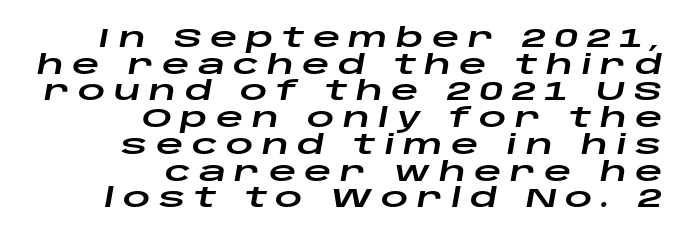
Q: Is the text italic (slanted)? A: Yes, it leans right by about 10 degrees.
Q: Is the text underlined? A: No.
Q: How is the paragraph aligned? A: Right-aligned.
Q: Is the spacing between letters normal or unusually wide? A: Unusually wide.
Q: Is the spacing between lines tight, normal or loose? A: Tight.
